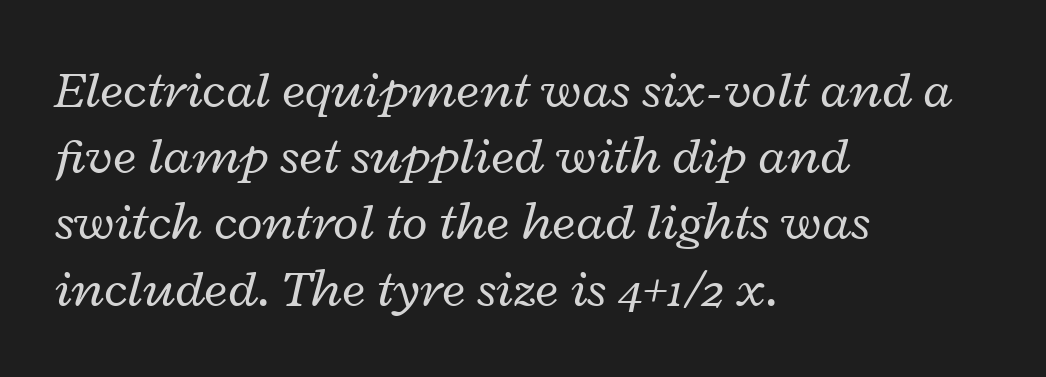
Q: Is the text bold? A: No.
Q: Is the text italic (slanted)? A: Yes, it leans right by about 12 degrees.
Q: Is the text underlined? A: No.
Q: How is the paragraph aligned? A: Left-aligned.
Q: Is the spacing between letters normal or unusually wide? A: Normal.
Q: Is the spacing between lines tight, normal or loose? A: Normal.
Q: Width (condensed, normal, or wide)? A: Wide.
Q: Stroke contrast? A: Low.
Q: x-height? A: Medium.
Q: Monospaced? A: No.
